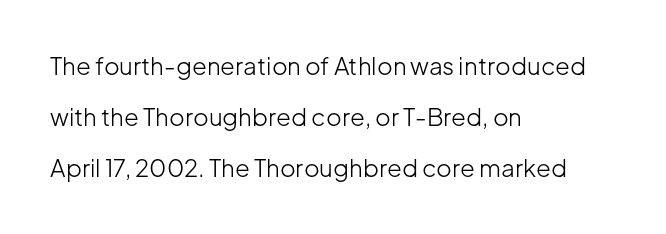
Q: Is the text bold? A: No.
Q: Is the text italic (slanted)? A: No, it is upright.
Q: Is the text underlined? A: No.
Q: How is the paragraph aligned? A: Left-aligned.
Q: Is the spacing between letters normal or unusually wide? A: Normal.
Q: Is the spacing between lines tight, normal or loose? A: Loose.
